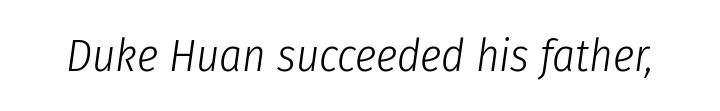
Q: Is the text bold? A: No.
Q: Is the text italic (slanted)? A: Yes, it leans right by about 8 degrees.
Q: Is the text underlined? A: No.
Q: Is the spacing between letters normal or unusually wide? A: Normal.
Q: Width (condensed, normal, or wide)? A: Condensed.
Q: Stroke contrast? A: Low.
Q: x-height? A: Medium.
Q: Monospaced? A: No.
